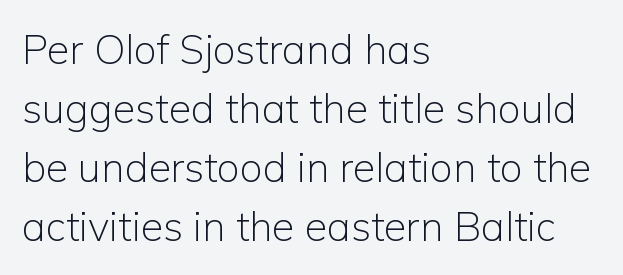
The image shows 41 px light sans-serif type, upright; set left-aligned, normal line spacing (1.44x), normal letter spacing, not underlined; low stroke contrast and a medium x-height.
